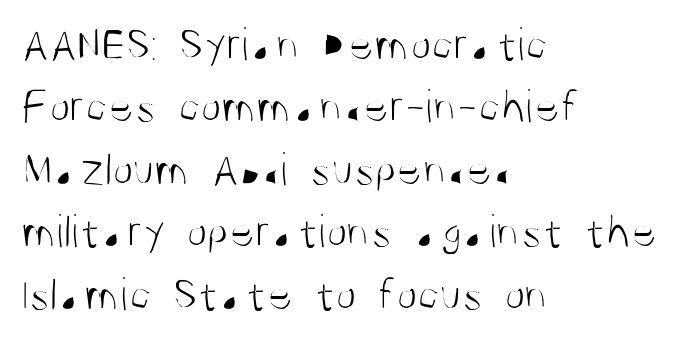
This rendering leaves character spacing at its baseline value. Spacing verdict: proportional, widths tailored to each character. Notice how descenders clear the ascenders below comfortably — that's standard leading. The baseline area is clear. Is this a heavy cut? Hardly; it is regular or lighter. The paragraph shown leans on its left margin.
